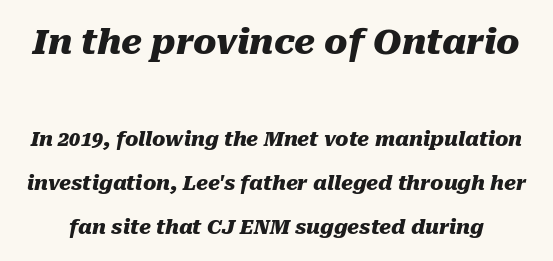
{"italic": "yes", "lean": "right", "slant_degrees": 10, "bold": "yes", "weight": "heavy", "width": "normal", "stroke_contrast": "medium", "x_height": "medium", "monospaced": "no", "underline": "no", "line_spacing": "loose", "line_spacing_ratio": 2.22, "letter_spacing": "normal", "letter_spacing_em": 0.0, "larger_block": "first", "size_ratio": 1.75, "glyph_px": 35}
